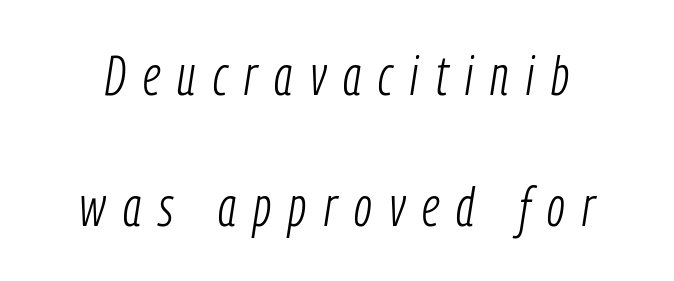
Short note: letters widely spaced. Whoever set this chose breathing room over compactness in the vertical rhythm. Quick note: underline off. There's an unmistakable incline to the writing here. Ink coverage per letter is moderate at most.
